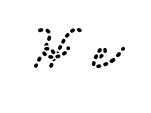
Is this a fixed-width face? No — the glyphs have proportional, varying widths. This is serif lettering, the kind often seen in printed books. Clear beneath every line of the passage. Look at the tracking — it's clearly loosened, letters drifting apart.
